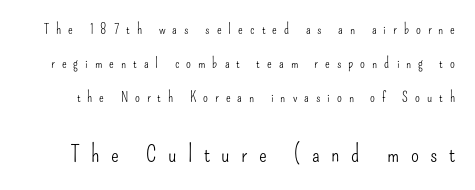
{"italic": "no", "bold": "no", "underline": "no", "line_spacing": "loose", "line_spacing_ratio": 2.42, "letter_spacing": "wide", "letter_spacing_em": 0.5, "larger_block": "second", "size_ratio": 1.64, "glyph_px": 23}
